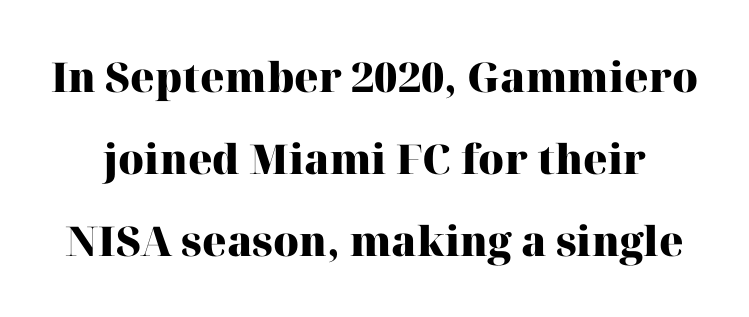
The baseline area is clear. A roman cut, with each character standing at attention. These lines are rendered in a variable-pitch font. Unlike a clean sans, this face finishes its strokes with serifs. Plenty of ink on the page — the face is bold.
